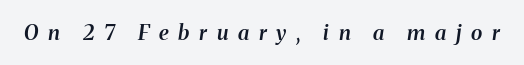
{"italic": "yes", "lean": "right", "slant_degrees": 8, "bold": "semi", "underline": "no", "letter_spacing": "wide", "letter_spacing_em": 0.46, "glyph_px": 21}
